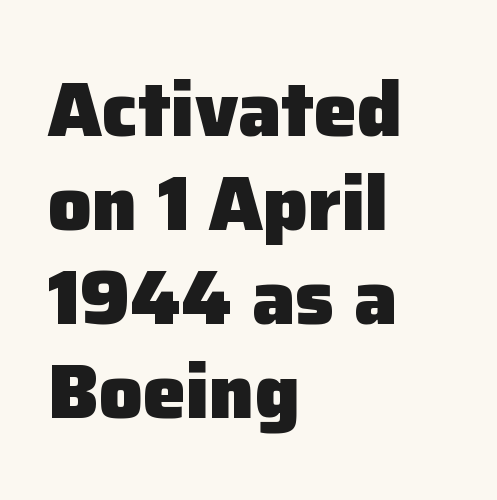
{"serif": "no", "italic": "no", "bold": "yes", "weight": "heavy", "width": "normal", "stroke_contrast": "low", "x_height": "medium", "monospaced": "no", "underline": "no", "align": "left", "line_spacing_ratio": 1.22, "letter_spacing": "normal", "letter_spacing_em": 0.0, "glyph_px": 77}
